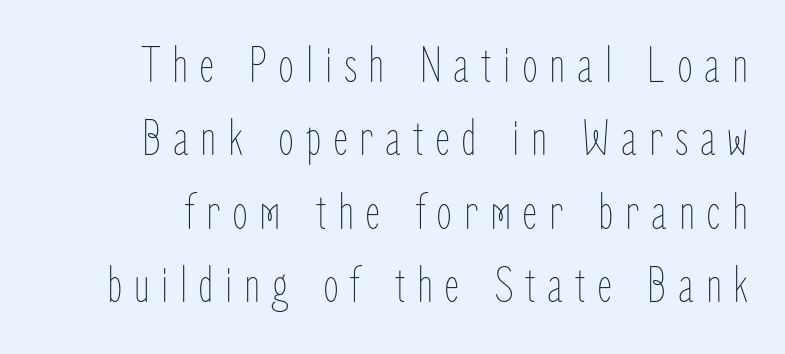
The typeface has the unassuming heft of standard copy or less. Vertically, the passage feels balanced, rows spaced as you'd expect. Characters remain perfectly vertical along every line. These lines have a slow, spaced-out rhythm from letter to letter. Anything drawn beneath the words? Only blank space.
